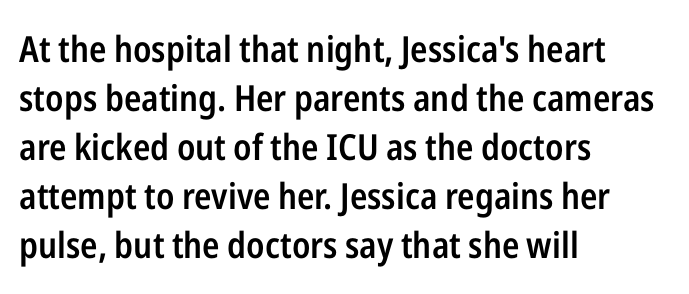
Q: Is the text bold? A: Semi-bold.
Q: Is the text italic (slanted)? A: No, it is upright.
Q: Is the typeface a serif or a sans-serif typeface? A: Sans-serif.
Q: Is the text underlined? A: No.
Q: How is the paragraph aligned? A: Left-aligned.
Q: Is the spacing between letters normal or unusually wide? A: Normal.
Q: Is the spacing between lines tight, normal or loose? A: Normal.
Q: Width (condensed, normal, or wide)? A: Condensed.
Q: Stroke contrast? A: Low.
Q: x-height? A: Medium.
Q: Monospaced? A: No.
